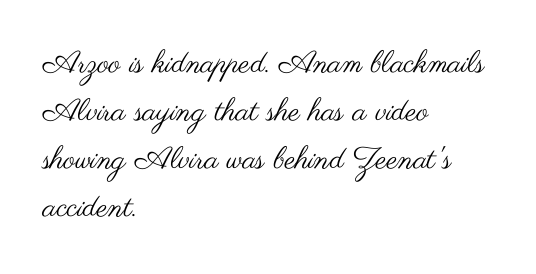
The characters display no serif detailing; their extremities are plain. Only glyphs here, with clear space below each row. Rows of type keep a routine distance in the vertical direction. A typesetter would call this proportional, since set widths differ per character.
